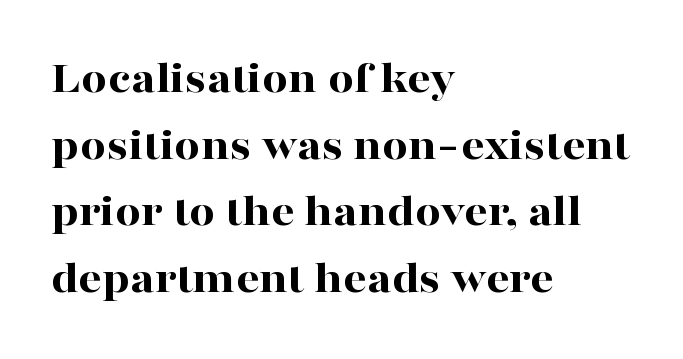
{"serif": "yes", "italic": "no", "bold": "yes", "weight": "bold", "width": "wide", "stroke_contrast": "high", "x_height": "medium", "monospaced": "no", "underline": "no", "align": "left", "line_spacing": "normal", "line_spacing_ratio": 1.45, "letter_spacing": "normal", "letter_spacing_em": 0.0, "glyph_px": 46}
